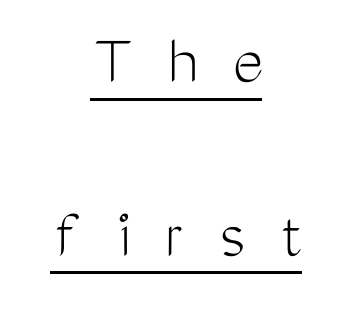
The vertical gap from one line to the next is large. Varying glyph widths throughout — classic text-font behaviour. The rendered words wear a rule along their underside. Rendered with straight, roman letterforms.
